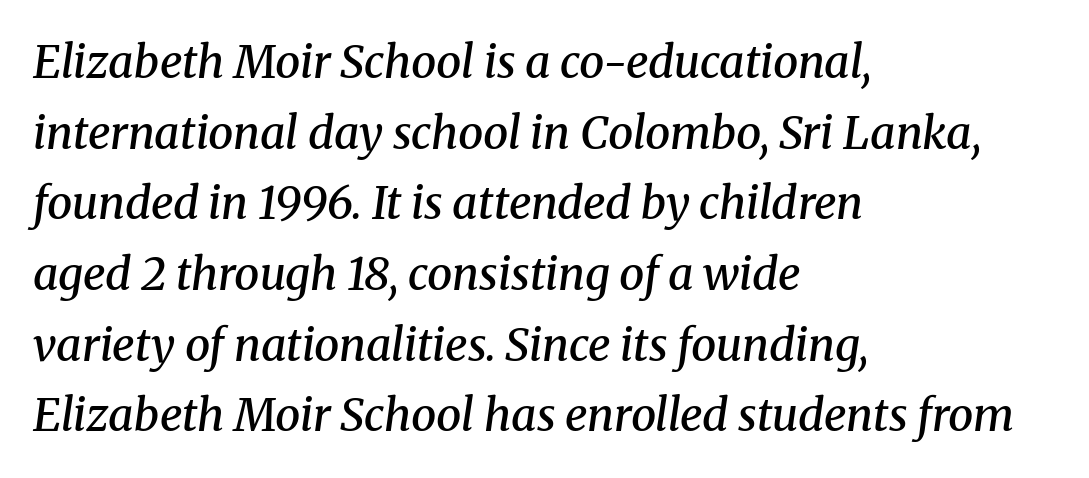
Q: Is the text bold? A: Semi-bold.
Q: Is the text italic (slanted)? A: Yes, it leans right by about 8 degrees.
Q: Is the typeface a serif or a sans-serif typeface? A: Serif.
Q: Is the text underlined? A: No.
Q: How is the paragraph aligned? A: Left-aligned.
Q: Is the spacing between letters normal or unusually wide? A: Normal.
Q: Is the spacing between lines tight, normal or loose? A: Normal.
Q: Width (condensed, normal, or wide)? A: Normal.
Q: Stroke contrast? A: Medium.
Q: x-height? A: Medium.
Q: Monospaced? A: No.
